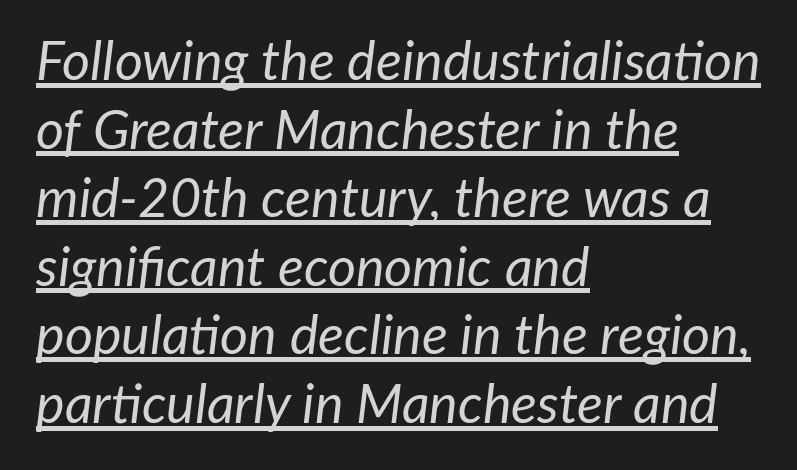
The image shows 54 px regular-weight type, italic (leaning right); set left-aligned, normal line spacing (1.27x), normal letter spacing, underlined; low stroke contrast and a medium x-height.
